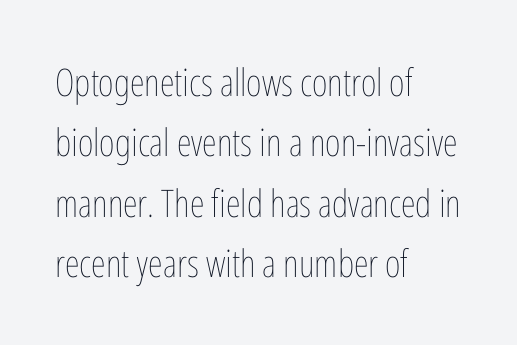
{"italic": "no", "bold": "no", "weight": "thin", "width": "condensed", "stroke_contrast": "low", "x_height": "medium", "monospaced": "no", "underline": "no", "align": "left", "line_spacing": "normal", "line_spacing_ratio": 1.59, "letter_spacing": "normal", "letter_spacing_em": 0.0, "glyph_px": 38}
